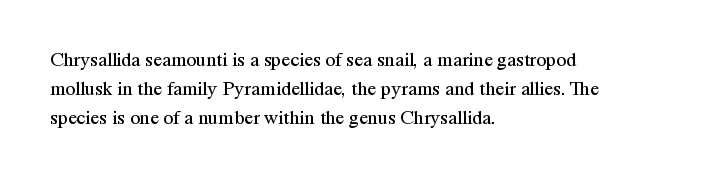
The image shows 20 px text type, upright; set left-aligned, normal line spacing (1.44x), normal letter spacing, not underlined.
